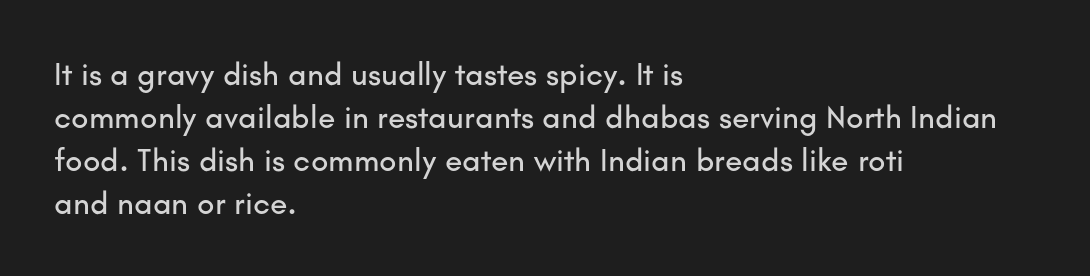
This rendering features lettering with no underline. Each letter keeps its own natural width here, so spacing adapts to shape. Regarding leading, the lines here are spaced in the standard way. These lines stack with their left ends in a neat column. Letterform terminals end flat and unadorned throughout the passage. The type sits square on the baseline with zero lean.
